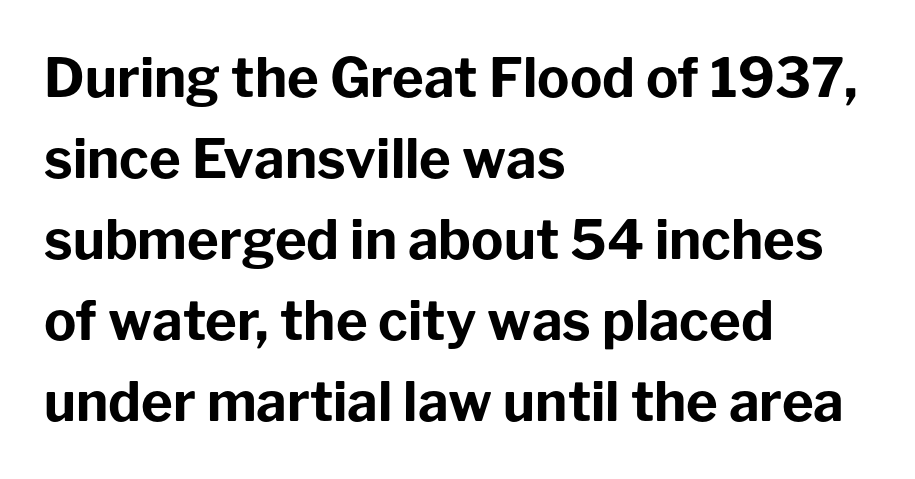
Q: Is the text bold? A: Yes.
Q: Is the text italic (slanted)? A: No, it is upright.
Q: Is the typeface a serif or a sans-serif typeface? A: Sans-serif.
Q: Is the text underlined? A: No.
Q: How is the paragraph aligned? A: Left-aligned.
Q: Is the spacing between letters normal or unusually wide? A: Normal.
Q: Is the spacing between lines tight, normal or loose? A: Normal.
Q: Width (condensed, normal, or wide)? A: Normal.
Q: Stroke contrast? A: Low.
Q: x-height? A: Medium.
Q: Monospaced? A: No.
